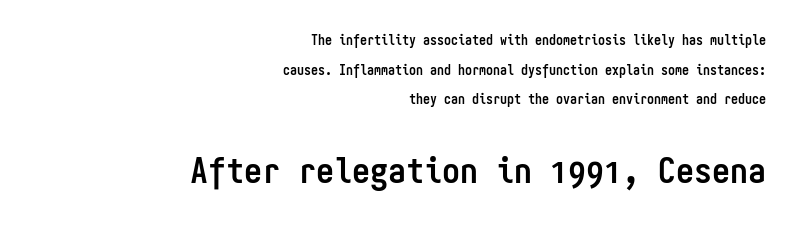
Q: Is the text bold? A: Yes.
Q: Is the text italic (slanted)? A: No, it is upright.
Q: Is the typeface a serif or a sans-serif typeface? A: Sans-serif.
Q: Is the text underlined? A: No.
Q: How is the paragraph aligned? A: Right-aligned.
Q: Is the spacing between letters normal or unusually wide? A: Normal.
Q: Is the spacing between lines tight, normal or loose? A: Loose.
Q: Which block of text is set in a larger size, the first (top) or the second (bottom)? A: The second (bottom) one.
Q: Width (condensed, normal, or wide)? A: Condensed.
Q: Stroke contrast? A: Low.
Q: x-height? A: Medium.
Q: Monospaced? A: Yes.
